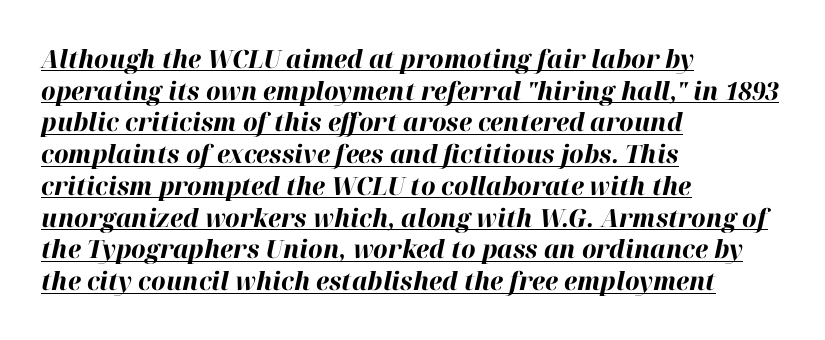
{"italic": "yes", "lean": "right", "slant_degrees": 12, "bold": "yes", "underline": "yes", "align": "left", "line_spacing": "normal", "line_spacing_ratio": 1.27, "letter_spacing": "normal", "letter_spacing_em": 0.0, "glyph_px": 25}
